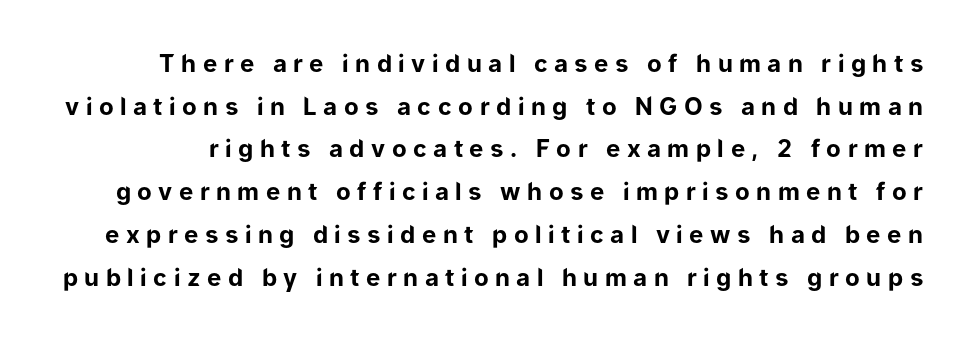
The lettering holds an erect, upright posture throughout. The specimen omits any rule beneath the text block's lines. Letter spacing: wide. What weight is shown? A full bold with thick strokes.
